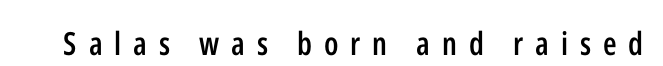
The image shows 32 px semibold, condensed sans-serif type, upright; set unusually wide letter spacing (+0.37 em), not underlined; low stroke contrast and a medium x-height.
